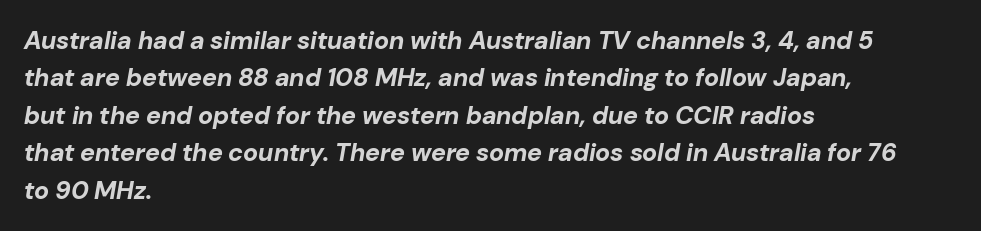
The image shows 25 px bold type, italic (leaning right); set left-aligned, normal line spacing (1.5x), normal letter spacing, not underlined.
